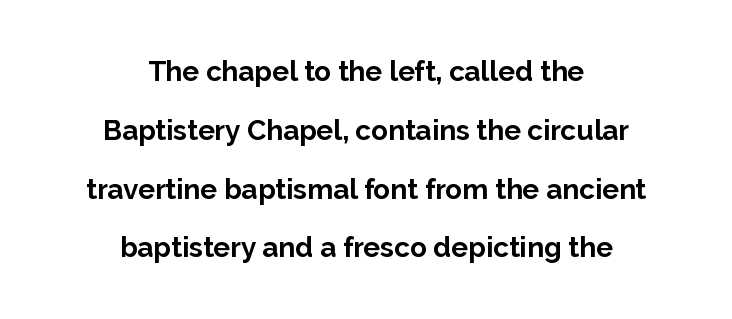
The paragraph has two soft edges and a firm central axis. Rule under the text: the space is simply empty. Observe the absence of serifs on each vertical stroke in this sample. A dark, heavy texture on the line: the type is bold. Does extra space separate the letters? No, they use regular spacing.
